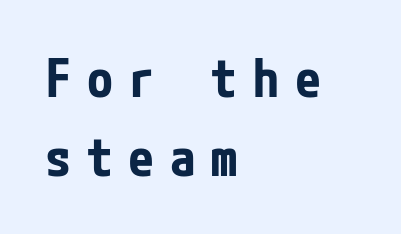
Each row of text sits above clean, open space. What stands out about the letter spacing? Its width — letters are far apart. This sample keeps an unexceptional amount of space between lines. In terms of weight, the rendering is a true, heavy bold.
